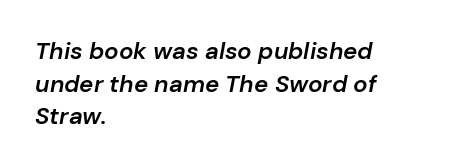
Q: Is the text bold? A: Semi-bold.
Q: Is the text italic (slanted)? A: Yes, it leans right by about 10 degrees.
Q: Is the text underlined? A: No.
Q: How is the paragraph aligned? A: Left-aligned.
Q: Is the spacing between letters normal or unusually wide? A: Normal.
Q: Is the spacing between lines tight, normal or loose? A: Normal.
